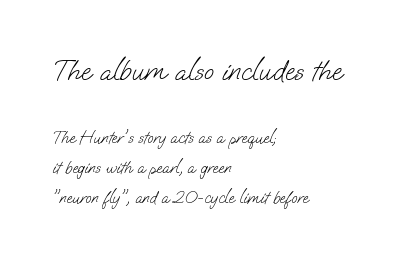
Q: Is the text bold? A: No.
Q: Is the typeface a serif or a sans-serif typeface? A: Sans-serif.
Q: Is the text underlined? A: No.
Q: How is the paragraph aligned? A: Left-aligned.
Q: Is the spacing between letters normal or unusually wide? A: Normal.
Q: Which block of text is set in a larger size, the first (top) or the second (bottom)? A: The first (top) one.
Q: Width (condensed, normal, or wide)? A: Normal.
Q: Stroke contrast? A: Low.
Q: x-height? A: Small.
Q: Monospaced? A: No.
